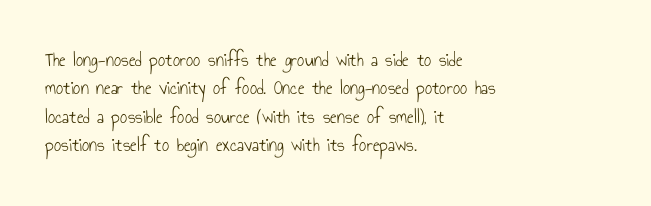
Q: Is the text bold? A: No.
Q: Is the text italic (slanted)? A: No, it is upright.
Q: Is the text underlined? A: No.
Q: How is the paragraph aligned? A: Left-aligned.
Q: Is the spacing between letters normal or unusually wide? A: Normal.
Q: Is the spacing between lines tight, normal or loose? A: Normal.
